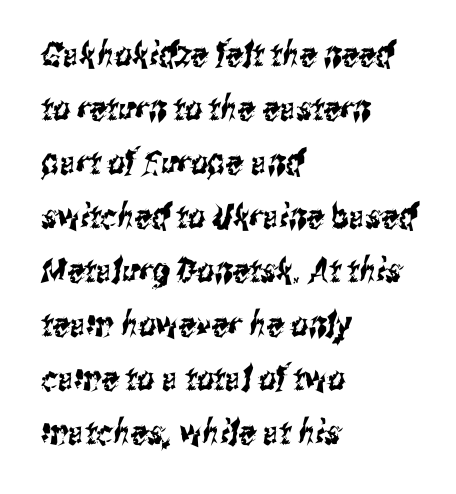
Q: Is the typeface a serif or a sans-serif typeface? A: Sans-serif.
Q: Is the text underlined? A: No.
Q: How is the paragraph aligned? A: Left-aligned.
Q: Is the spacing between letters normal or unusually wide? A: Normal.
Q: Is the spacing between lines tight, normal or loose? A: Normal.
Q: Width (condensed, normal, or wide)? A: Condensed.
Q: Stroke contrast? A: Medium.
Q: x-height? A: Medium.
Q: Monospaced? A: No.
